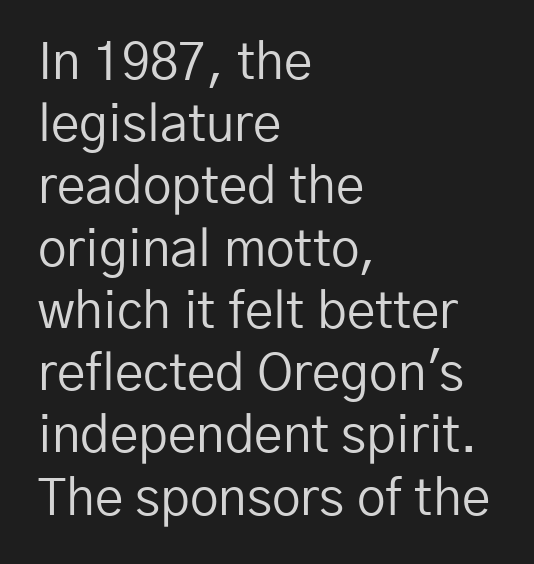
{"serif": "no", "italic": "no", "bold": "no", "weight": "regular", "width": "normal", "stroke_contrast": "low", "x_height": "medium", "monospaced": "no", "underline": "no", "align": "left", "line_spacing_ratio": 1.22, "letter_spacing": "normal", "letter_spacing_em": 0.0, "glyph_px": 51}
